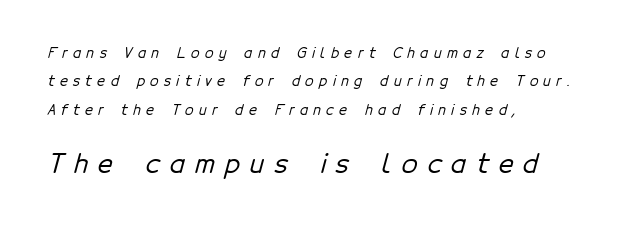
{"underline": "no", "align": "left", "line_spacing": "loose", "line_spacing_ratio": 2.02, "letter_spacing": "wide", "letter_spacing_em": 0.38, "larger_block": "second", "size_ratio": 1.86, "glyph_px": 26}
